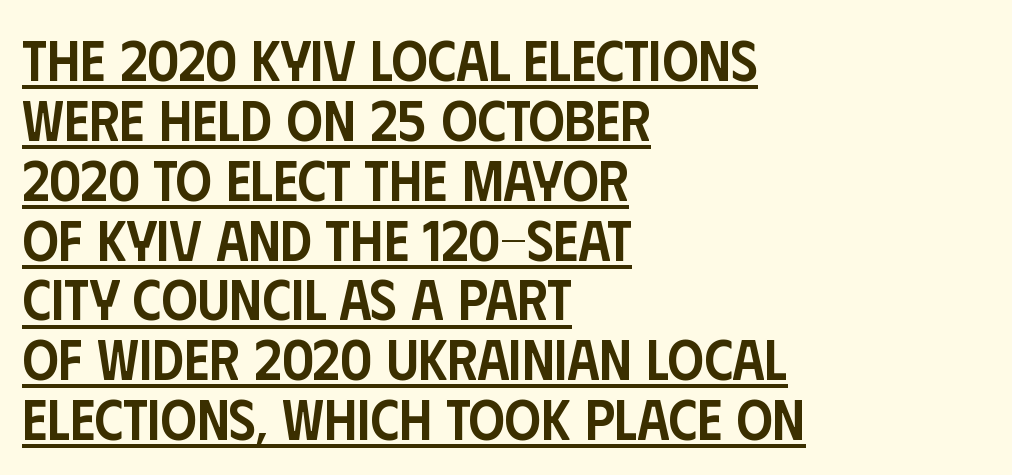
{"serif": "no", "italic": "no", "bold": "semi", "weight": "semibold", "width": "condensed", "stroke_contrast": "low", "x_height": "large", "monospaced": "no", "underline": "yes", "align": "left", "line_spacing": "tight", "line_spacing_ratio": 1.05, "letter_spacing": "normal", "letter_spacing_em": 0.0, "glyph_px": 57}
